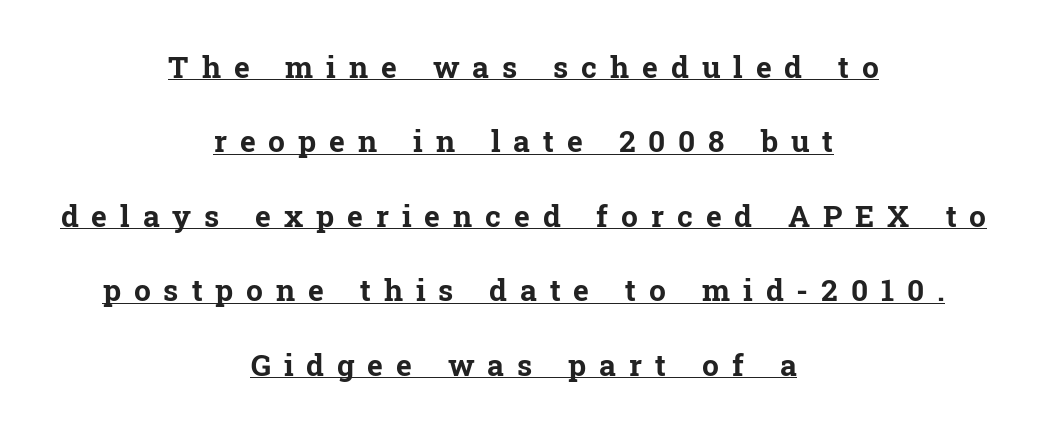
Italic: no, the glyphs are upright roman. Is this a sans? No — the strokes have serifs. Notice how a bar underscores the lettering throughout. What weight is shown? A full bold with thick strokes.
